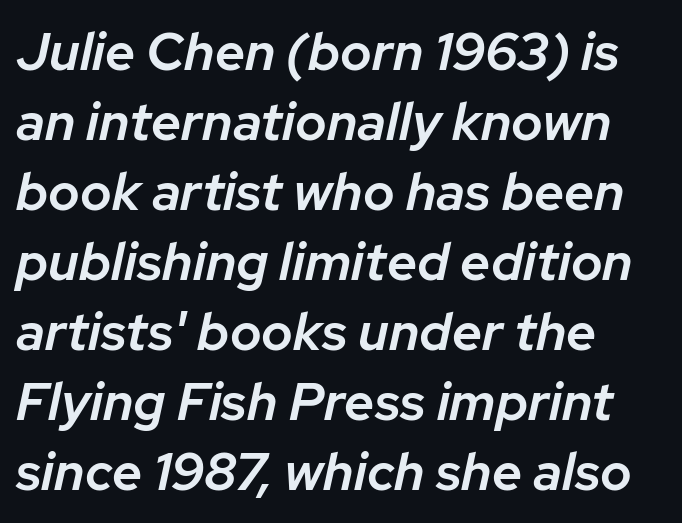
Q: Is the text bold? A: Semi-bold.
Q: Is the text italic (slanted)? A: Yes, it leans right by about 12 degrees.
Q: Is the text underlined? A: No.
Q: How is the paragraph aligned? A: Left-aligned.
Q: Is the spacing between letters normal or unusually wide? A: Normal.
Q: Is the spacing between lines tight, normal or loose? A: Normal.
Q: Width (condensed, normal, or wide)? A: Normal.
Q: Stroke contrast? A: Low.
Q: x-height? A: Medium.
Q: Monospaced? A: No.
